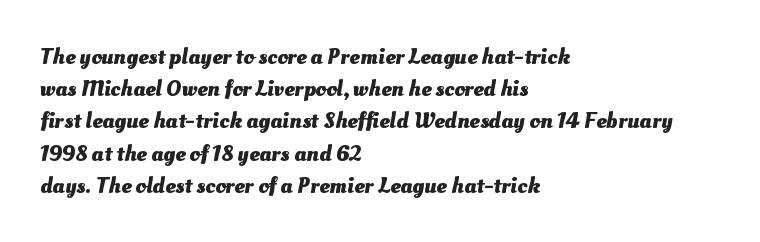
The paragraph shown leans on its left margin. The block of text has a typical density, with ordinary space between rows. Tracking value appears to be zero — textbook default spacing. Nobody drew a line under any word here. The typesetting leans heavy: a genuine bold.
